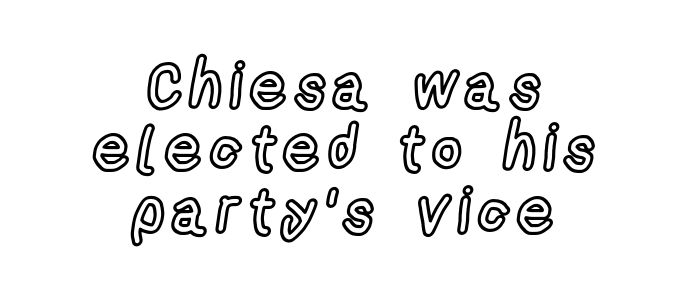
Varying glyph widths throughout — classic text-font behaviour. Short and long lines alike share a common midpoint. Just letters on the line, the space beneath them empty.
